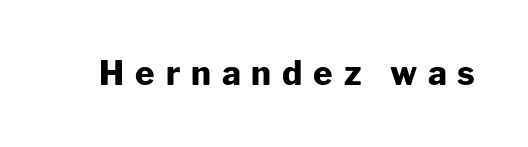
{"serif": "no", "italic": "no", "bold": "yes", "weight": "heavy", "width": "normal", "stroke_contrast": "low", "x_height": "medium", "monospaced": "no", "underline": "no", "letter_spacing": "wide", "letter_spacing_em": 0.33, "glyph_px": 33}
